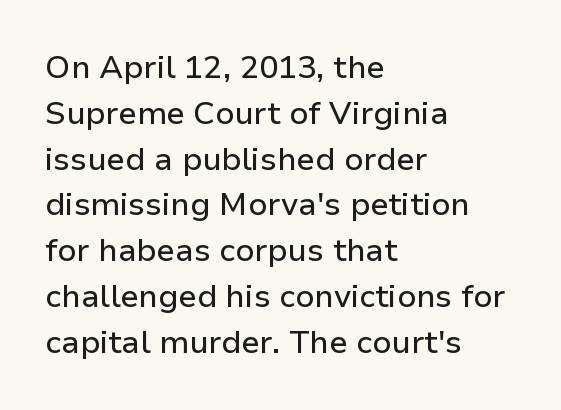
The image shows 32 px sans-serif type, upright; set left-aligned, normal line spacing (1.43x), normal letter spacing, not underlined; low stroke contrast and a medium x-height.
